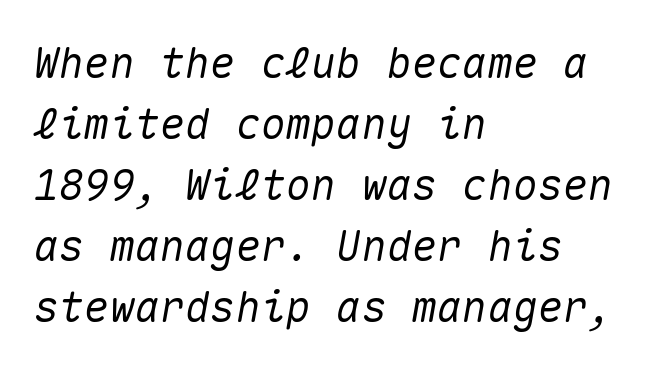
These lines are rendered in a fixed-pitch font. Descenders are the only things crossing below the line. Characters are canted at an angle relative to the baseline's perpendicular. Look at the tracking — it's just the regular setting, nothing added. This sample keeps an unexceptional amount of space between lines. The rendering anchors every line to the left-hand side.
